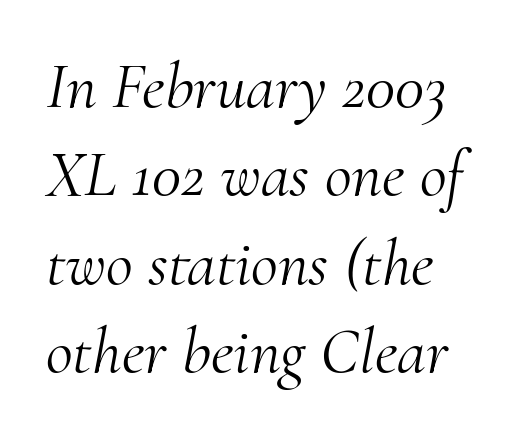
The image shows 66 px light serif type, italic (leaning right); set normal line spacing (1.34x), normal letter spacing, not underlined; medium stroke contrast and a small x-height.
